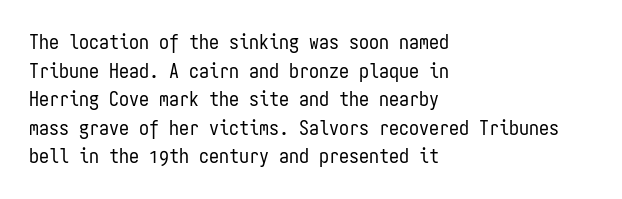
{"italic": "no", "bold": "no", "underline": "no", "align": "left", "line_spacing": "normal", "line_spacing_ratio": 1.43, "letter_spacing": "normal", "letter_spacing_em": 0.0, "glyph_px": 20}
